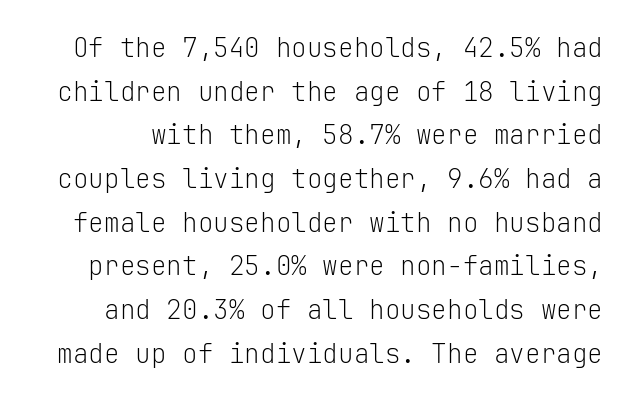
The image shows 26 px text type, upright; set normal line spacing (1.68x), normal letter spacing, not underlined.
